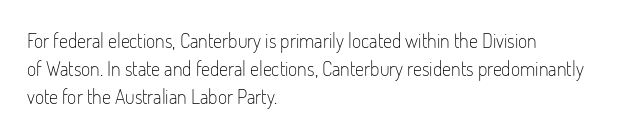
The image shows 20 px text type, upright; set left-aligned, normal line spacing (1.4x), normal letter spacing, not underlined.
